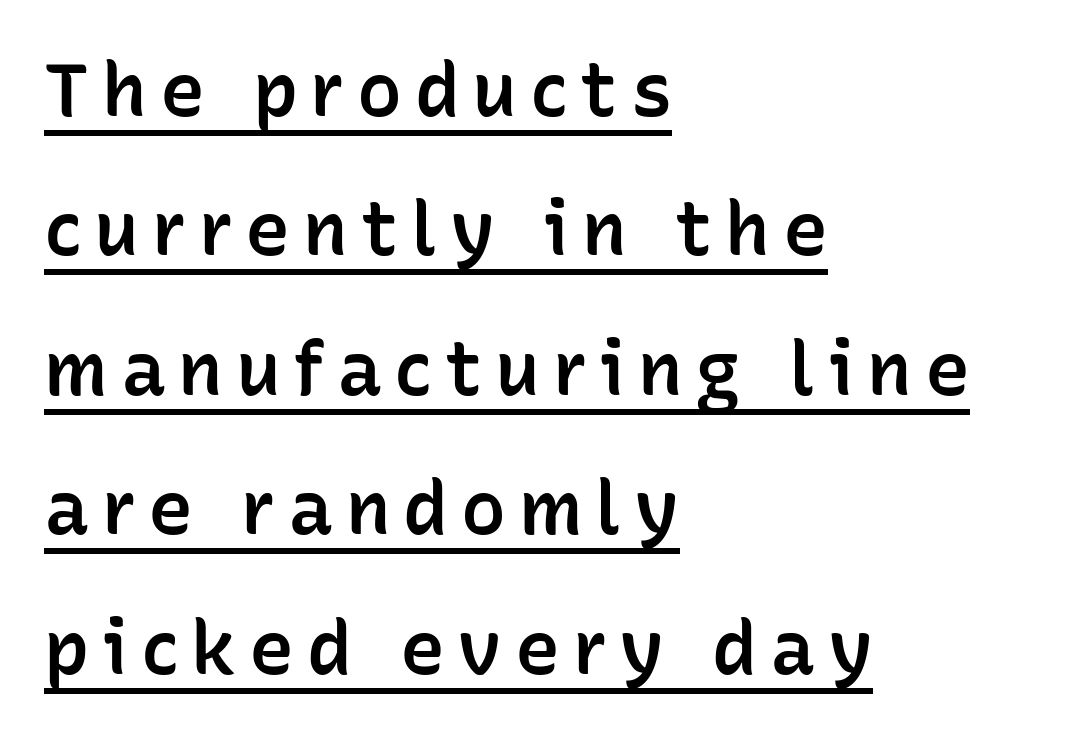
Q: Is the text bold? A: Semi-bold.
Q: Is the text italic (slanted)? A: No, it is upright.
Q: Is the typeface a serif or a sans-serif typeface? A: Sans-serif.
Q: Is the text underlined? A: Yes.
Q: How is the paragraph aligned? A: Left-aligned.
Q: Width (condensed, normal, or wide)? A: Normal.
Q: Stroke contrast? A: Low.
Q: x-height? A: Medium.
Q: Monospaced? A: No.
